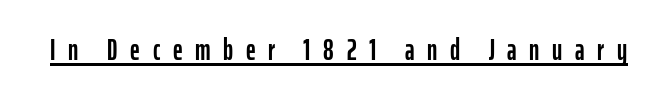
The image shows 30 px condensed sans-serif type, upright; set unusually wide letter spacing (+0.42 em), underlined; low stroke contrast and a medium x-height.
